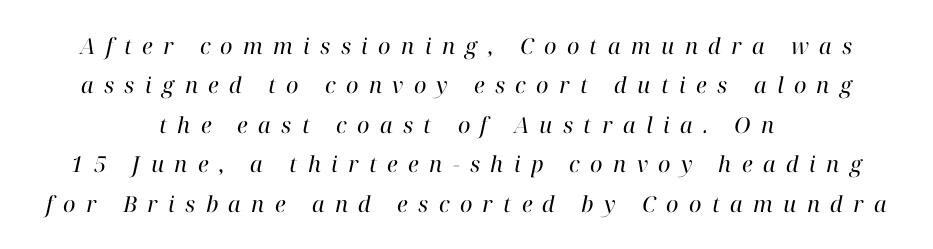
Look at the tracking — it's clearly loosened, letters drifting apart. Horizontal alignment here is central, giving a formal, balanced look. Glance below the letters and you will spot only blank space. Stroke thickness stays within the range of a standard reading face or lighter.
